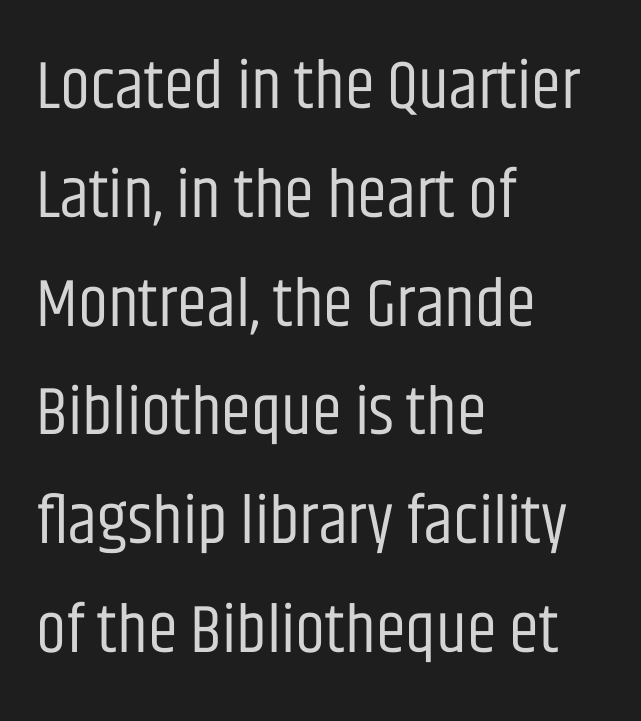
The image shows 68 px regular-weight, condensed sans-serif type, upright; set left-aligned, normal line spacing (1.6x), normal letter spacing, not underlined; low stroke contrast and a large x-height.
